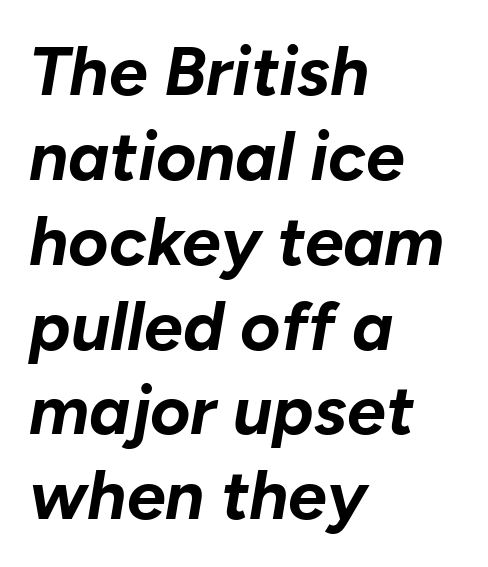
In terms of letterspacing, this is plain default setting. Think of a printed novel: that variable character pitch is what you see here. Style check: oblique. The glyphs are unaccompanied by any horizontal stroke below them. How heavy is the stroke? Heavy — this is a bold. A classic flush-left, rag-right setting is used for this passage.
